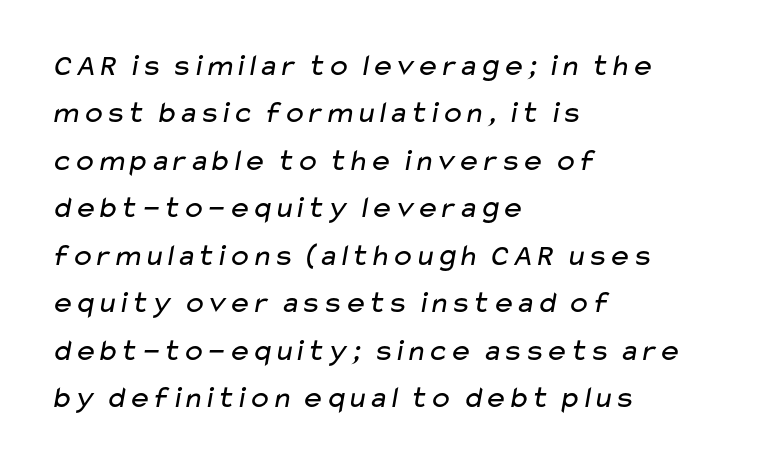
{"serif": "no", "bold": "no", "weight": "regular", "width": "wide", "stroke_contrast": "low", "x_height": "medium", "monospaced": "no", "underline": "no", "align": "left", "line_spacing": "normal", "line_spacing_ratio": 1.53, "letter_spacing": "normal", "letter_spacing_em": 0.0, "glyph_px": 31}
